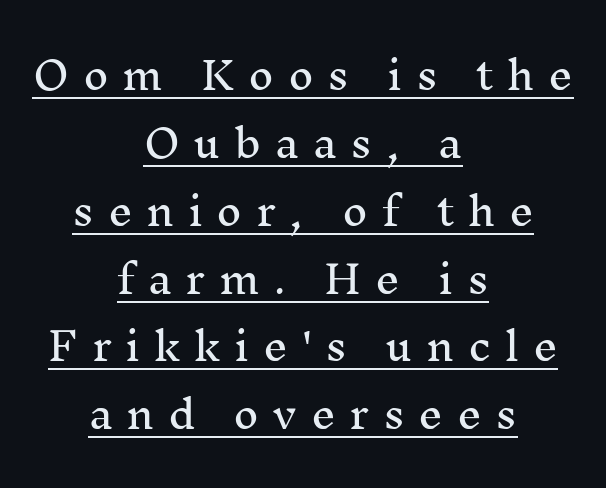
{"serif": "yes", "italic": "no", "width": "normal", "stroke_contrast": "medium", "x_height": "medium", "monospaced": "no", "underline": "yes", "align": "center", "line_spacing_ratio": 1.74, "letter_spacing": "wide", "letter_spacing_em": 0.35, "glyph_px": 39}
